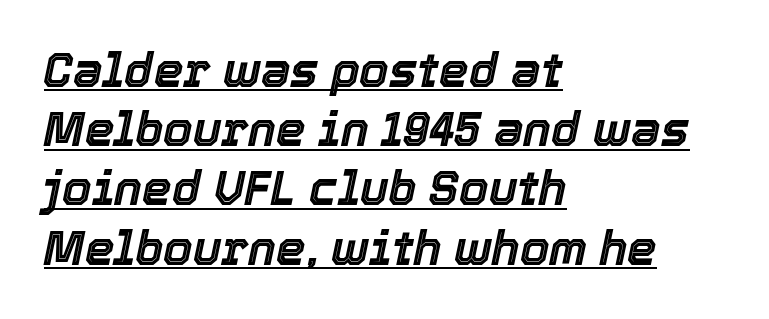
Which margin do the lines hug? The left one — the right edge is uneven. Short note: letters normally spaced. Character widths vary here, with narrow letters taking less room than wide ones. This block has exactly the height ordinary leading produces. The lettering is marked with a stroke running underneath it. The specimen reads as italic at a glance.
